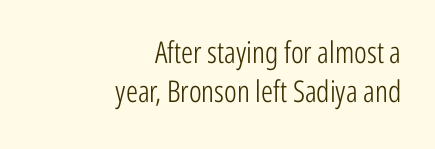
Glance below the letters and you will spot only blank space. Stroke terminals: plain, sans-serif. In terms of leading, this rendering sits right in the middle. Proportional: the letters do not fall into vertical columns. The line texture is even and compact thanks to regular tracking. Leftover space on each line is placed entirely before the opening word.
